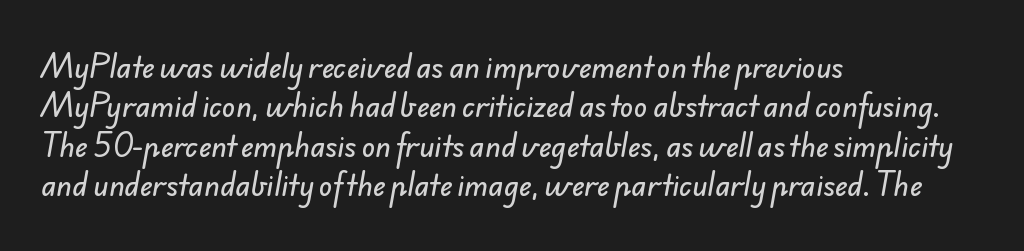
The horizontal fit of the characters is conventional and even. Successive baselines arrive at the customary interval. The lines are quadded left. Unmarked baselines from the first word to the last. Think of a printed novel: that variable character pitch is what you see here. Serif or sans? Sans — the stroke terminals are bare.
